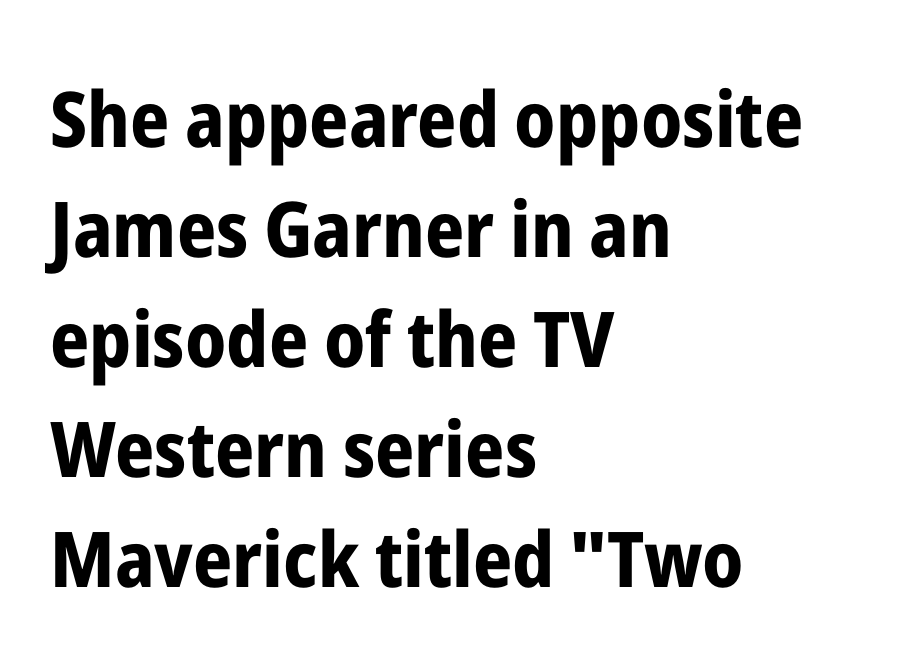
The image shows 77 px bold, condensed sans-serif type, upright; set left-aligned, normal line spacing (1.43x), normal letter spacing, not underlined; low stroke contrast and a medium x-height.
